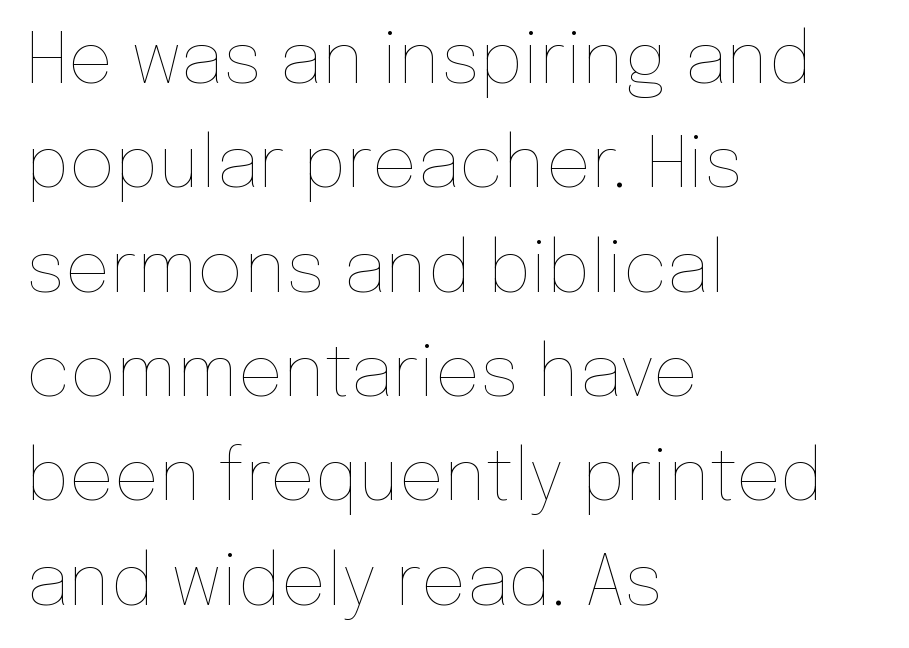
{"italic": "no", "bold": "no", "weight": "thin", "width": "normal", "stroke_contrast": "low", "x_height": "medium", "monospaced": "no", "underline": "no", "align": "left", "line_spacing": "normal", "line_spacing_ratio": 1.47, "letter_spacing": "normal", "letter_spacing_em": 0.0, "glyph_px": 71}
